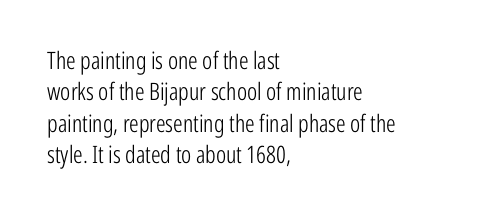
Q: Is the text bold? A: No.
Q: Is the text italic (slanted)? A: No, it is upright.
Q: Is the text underlined? A: No.
Q: How is the paragraph aligned? A: Left-aligned.
Q: Is the spacing between letters normal or unusually wide? A: Normal.
Q: Is the spacing between lines tight, normal or loose? A: Normal.
